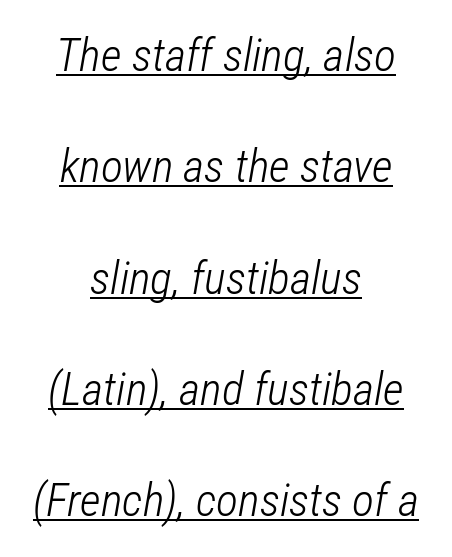
{"italic": "yes", "lean": "right", "slant_degrees": 12, "bold": "no", "weight": "light", "width": "condensed", "stroke_contrast": "low", "x_height": "medium", "monospaced": "no", "underline": "yes", "align": "center", "line_spacing": "loose", "line_spacing_ratio": 2.42, "letter_spacing": "normal", "letter_spacing_em": 0.0, "glyph_px": 46}
